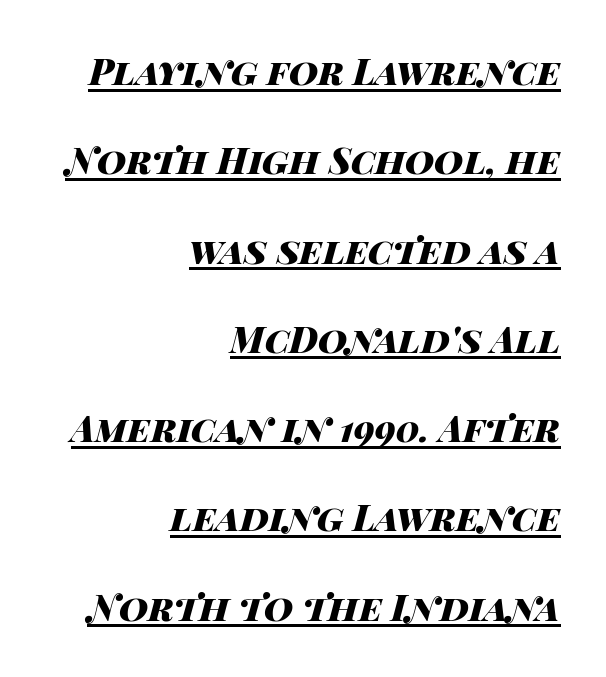
The image shows 36 px heavy, wide type, italic (leaning right); set right-aligned, loose line spacing (2.48x), normal letter spacing, underlined; high stroke contrast and a large x-height.
